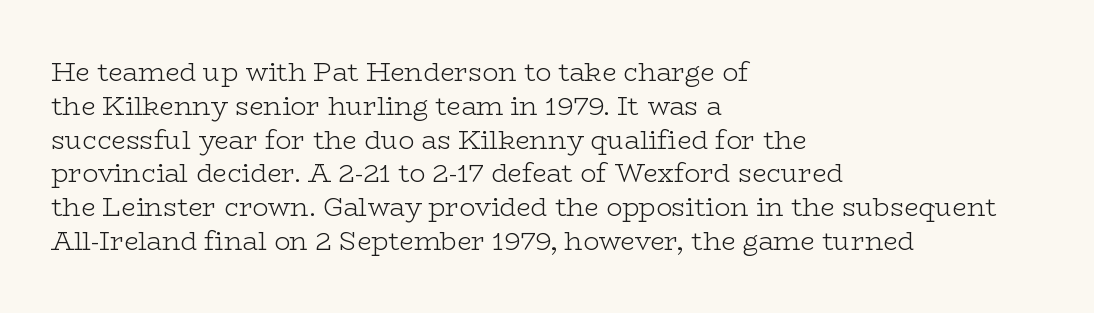
Q: Is the text bold? A: No.
Q: Is the text italic (slanted)? A: No, it is upright.
Q: Is the text underlined? A: No.
Q: How is the paragraph aligned? A: Left-aligned.
Q: Is the spacing between letters normal or unusually wide? A: Normal.
Q: Is the spacing between lines tight, normal or loose? A: Normal.
